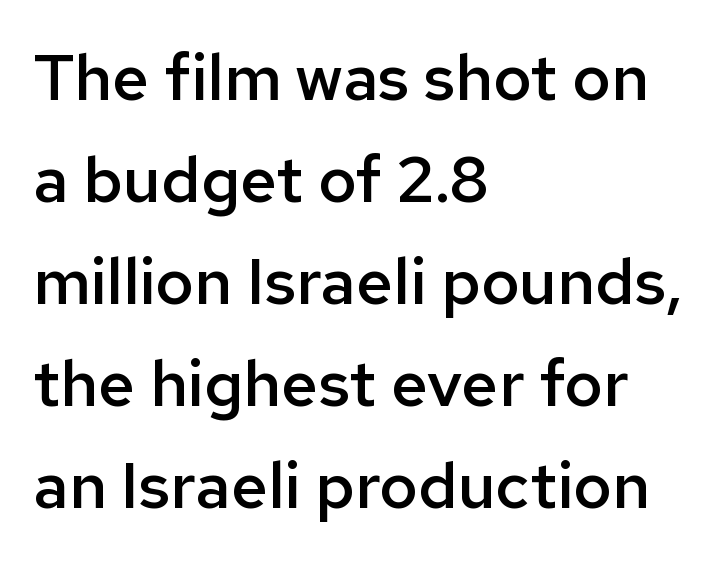
The image shows 65 px semibold sans-serif type, upright; set left-aligned, normal line spacing (1.57x), normal letter spacing, not underlined; low stroke contrast and a medium x-height.
